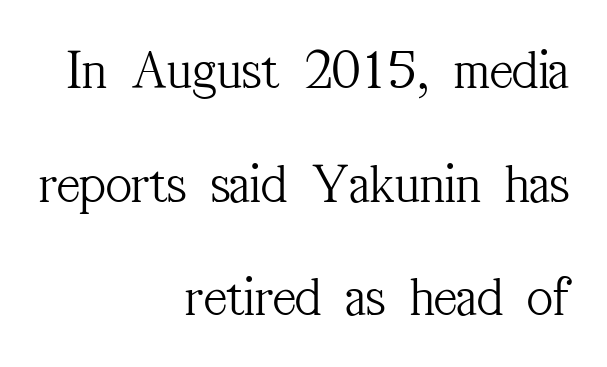
The foot of each line stays bare and open. This sample uses an upright cut, with every glyph sitting square on the baseline. Whoever set this chose breathing room over compactness in the vertical rhythm. Letters have the restrained weight of plain body copy at most. A typesetter would call this zero additional tracking. The text was rendered using a seriffed face with decorative stroke endings.
